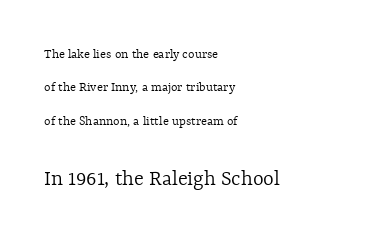
Q: Is the text bold? A: No.
Q: Is the text italic (slanted)? A: No, it is upright.
Q: Is the text underlined? A: No.
Q: How is the paragraph aligned? A: Left-aligned.
Q: Is the spacing between letters normal or unusually wide? A: Normal.
Q: Is the spacing between lines tight, normal or loose? A: Loose.
Q: Which block of text is set in a larger size, the first (top) or the second (bottom)? A: The second (bottom) one.
